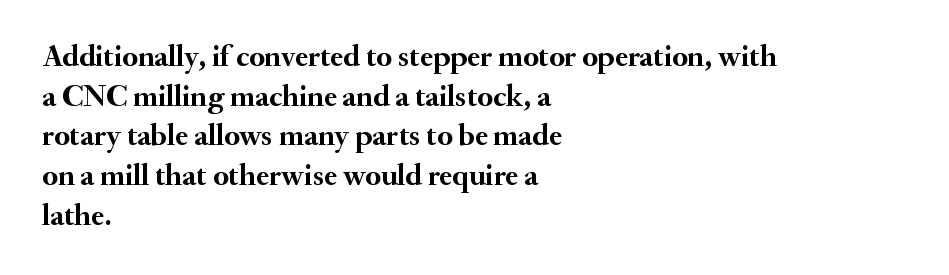
{"serif": "yes", "italic": "no", "bold": "yes", "weight": "semibold", "width": "normal", "stroke_contrast": "medium", "x_height": "small", "monospaced": "no", "underline": "no", "align": "left", "line_spacing": "normal", "line_spacing_ratio": 1.28, "letter_spacing": "normal", "letter_spacing_em": 0.0, "glyph_px": 31}
